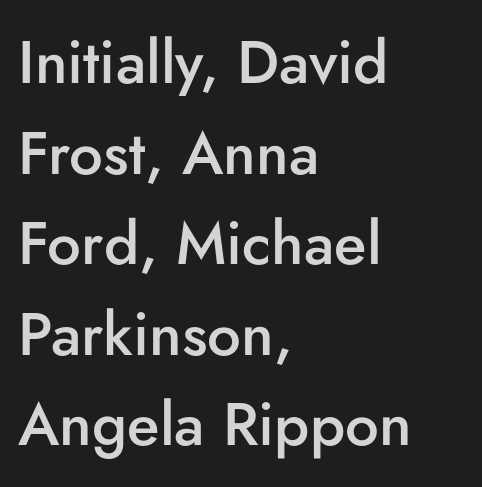
Q: Is the text bold? A: Semi-bold.
Q: Is the text italic (slanted)? A: No, it is upright.
Q: Is the typeface a serif or a sans-serif typeface? A: Sans-serif.
Q: Is the text underlined? A: No.
Q: How is the paragraph aligned? A: Left-aligned.
Q: Is the spacing between letters normal or unusually wide? A: Normal.
Q: Is the spacing between lines tight, normal or loose? A: Normal.
Q: Width (condensed, normal, or wide)? A: Normal.
Q: Stroke contrast? A: Low.
Q: x-height? A: Small.
Q: Monospaced? A: No.
